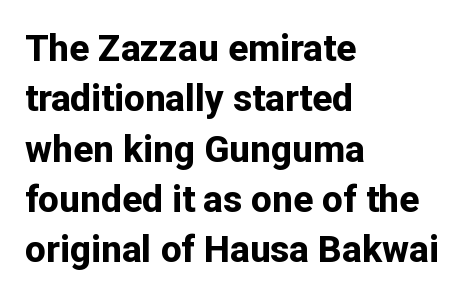
The image shows 37 px bold sans-serif type, upright; set left-aligned, normal line spacing (1.36x), normal letter spacing, not underlined; low stroke contrast and a medium x-height.
